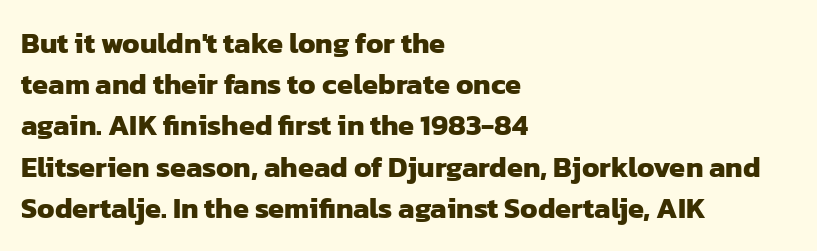
The passage shown is typeset with a sans-serif family. Descenders hang freely into open space. One-word summary of the alignment: left. These lines are rendered in a variable-pitch font. The typesetting leans heavy: a genuine bold.
